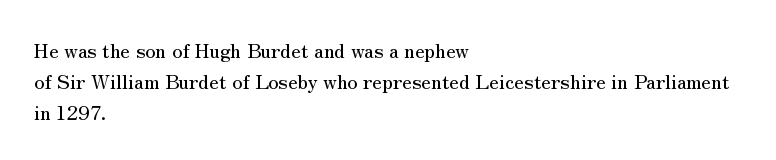
Q: Is the text italic (slanted)? A: No, it is upright.
Q: Is the text underlined? A: No.
Q: How is the paragraph aligned? A: Left-aligned.
Q: Is the spacing between letters normal or unusually wide? A: Normal.
Q: Is the spacing between lines tight, normal or loose? A: Normal.
